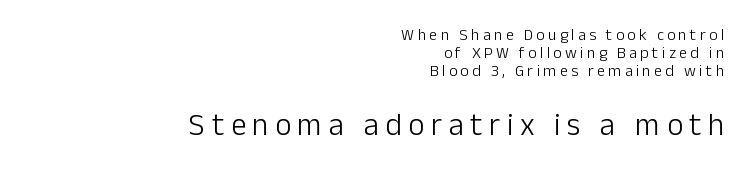
{"serif": "no", "italic": "no", "bold": "no", "weight": "light", "width": "normal", "stroke_contrast": "low", "x_height": "medium", "monospaced": "no", "underline": "no", "align": "right", "line_spacing": "tight", "line_spacing_ratio": 1.14, "letter_spacing": "wide", "letter_spacing_em": 0.21, "larger_block": "second", "size_ratio": 1.94, "glyph_px": 31}
